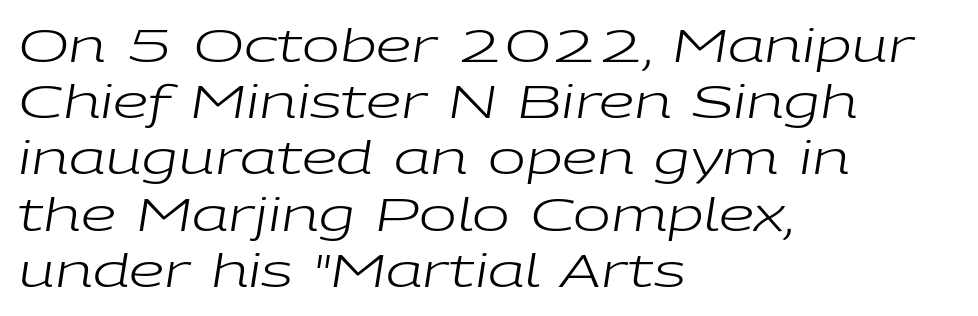
Is this a heavy cut? Hardly; it is regular or lighter. Each new line begins a customary step beneath the previous one. The face used here is rendered with its standard letterfit. Check under the words: just untouched page. The text carries the slant typical of an italic or oblique font.
